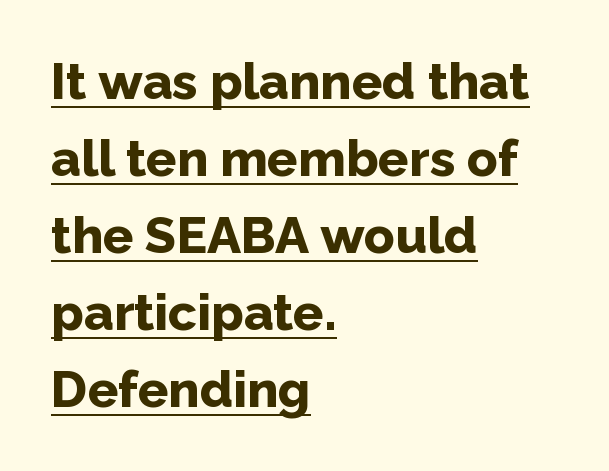
{"serif": "no", "italic": "no", "bold": "yes", "weight": "bold", "width": "normal", "stroke_contrast": "low", "x_height": "medium", "monospaced": "no", "underline": "yes", "align": "left", "line_spacing": "normal", "line_spacing_ratio": 1.51, "letter_spacing": "normal", "letter_spacing_em": 0.0, "glyph_px": 51}
